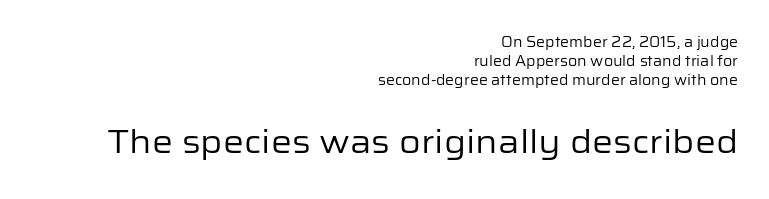
The lower block of text is set noticeably larger than the block above it. Every character sits straight up, as roman type does. Is this a fixed-width face? No — the glyphs have proportional, varying widths. Each new line begins a customary step beneath the previous one. Spacing between characters is what you'd get straight out of the box.
